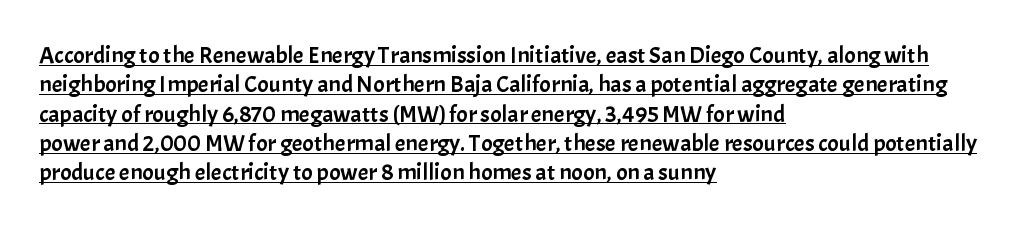
This sample uses plain, unmodified letter spacing. This rendering uses left alignment, leaving the right contour irregular. Designer's note — italics off, roman on. A typographer would call this underscored text.
